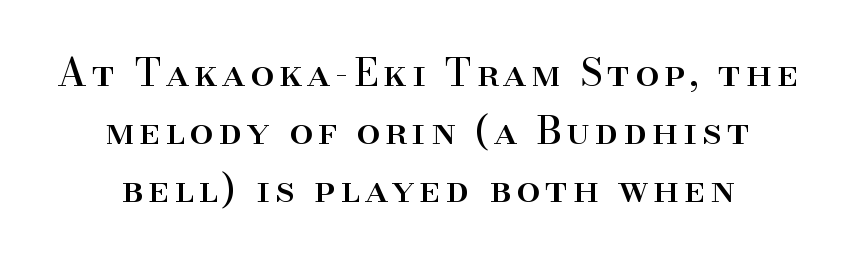
Q: Is the text italic (slanted)? A: No, it is upright.
Q: Is the typeface a serif or a sans-serif typeface? A: Serif.
Q: Is the text underlined? A: No.
Q: How is the paragraph aligned? A: Centered.
Q: Is the spacing between lines tight, normal or loose? A: Normal.
Q: Width (condensed, normal, or wide)? A: Normal.
Q: Stroke contrast? A: High.
Q: x-height? A: Small.
Q: Monospaced? A: No.
